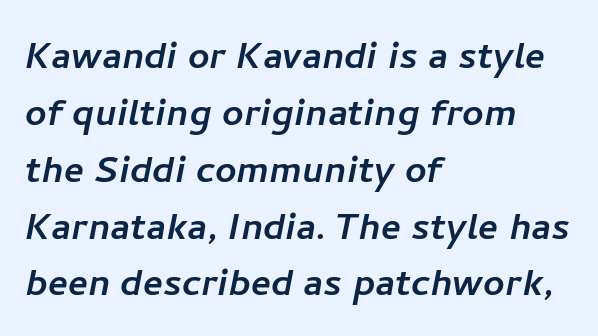
Tracking value appears to be zero — textbook default spacing. Line beginnings align vertically; line endings do not. Do the characters align in a grid? No, the font is proportional. The text was rendered using a sans face with plain stroke endings. Beneath every word, the page is bare.
